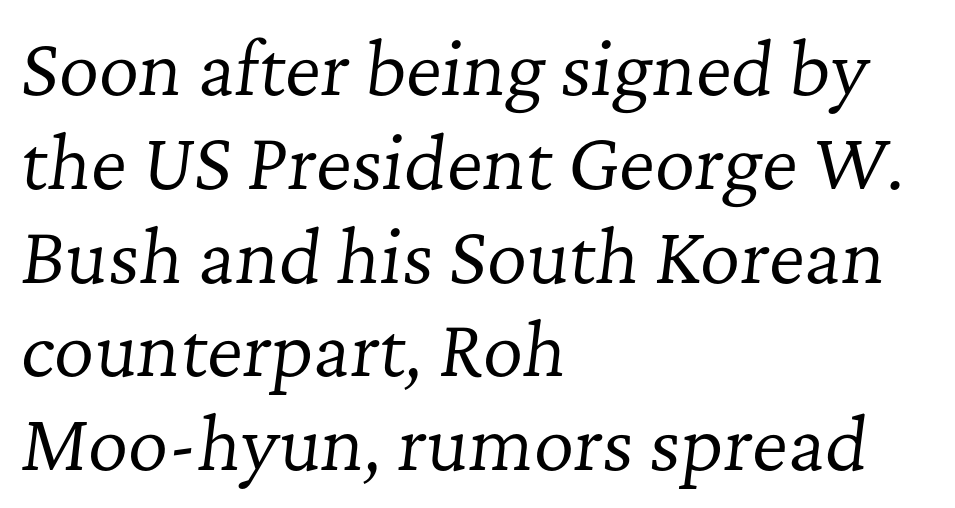
Q: Is the text bold? A: No.
Q: Is the text italic (slanted)? A: Yes, it leans right by about 7 degrees.
Q: Is the typeface a serif or a sans-serif typeface? A: Serif.
Q: Is the text underlined? A: No.
Q: How is the paragraph aligned? A: Left-aligned.
Q: Is the spacing between letters normal or unusually wide? A: Normal.
Q: Is the spacing between lines tight, normal or loose? A: Normal.
Q: Width (condensed, normal, or wide)? A: Normal.
Q: Stroke contrast? A: Low.
Q: x-height? A: Medium.
Q: Monospaced? A: No.
